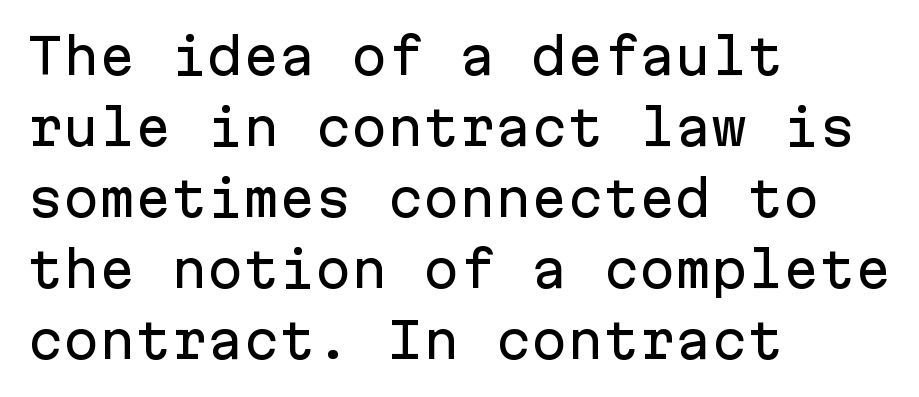
The image shows 48 px sans-serif type, upright, monospaced; set left-aligned, normal line spacing (1.48x), normal letter spacing, not underlined; low stroke contrast and a medium x-height.
